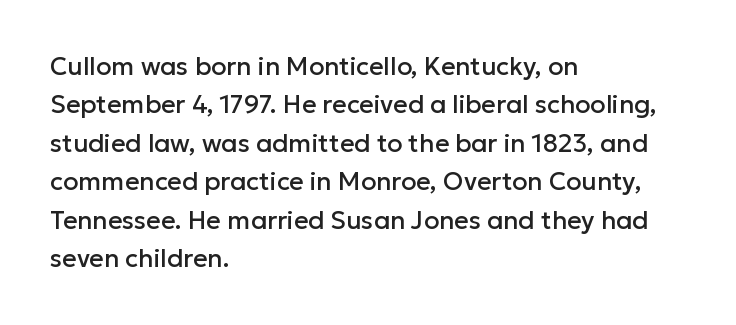
The image shows 25 px text type, upright; set left-aligned, normal line spacing (1.54x), normal letter spacing, not underlined.
